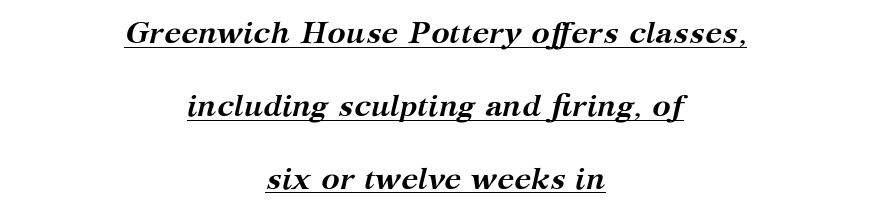
The image shows 31 px semibold serif type, italic (leaning right); set centered, loose line spacing (2.35x), normal letter spacing, underlined; medium stroke contrast and a medium x-height.
